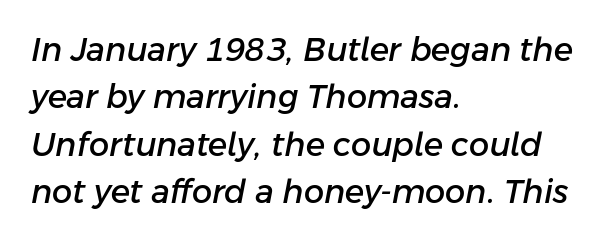
The rendering uses natural spacing where letterforms have individual widths. Leading matches the norm, producing a regular column. You could call the tracking neutral — neither tight nor loose. Caption: multi-line text, flush left, ragged right. Check the space under the baseline: it is left empty. Slanted lettering throughout.
